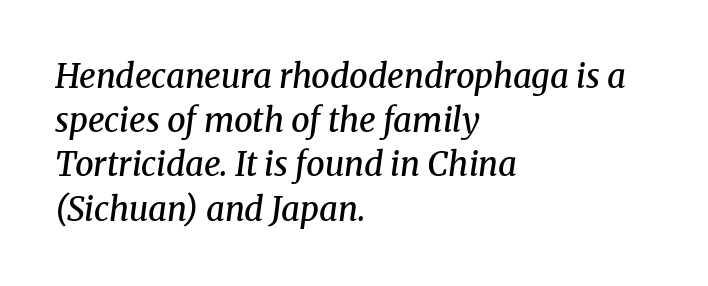
Q: Is the text bold? A: Semi-bold.
Q: Is the text italic (slanted)? A: Yes, it leans right by about 8 degrees.
Q: Is the typeface a serif or a sans-serif typeface? A: Serif.
Q: Is the text underlined? A: No.
Q: How is the paragraph aligned? A: Left-aligned.
Q: Is the spacing between letters normal or unusually wide? A: Normal.
Q: Is the spacing between lines tight, normal or loose? A: Normal.
Q: Width (condensed, normal, or wide)? A: Normal.
Q: Stroke contrast? A: Medium.
Q: x-height? A: Medium.
Q: Monospaced? A: No.
